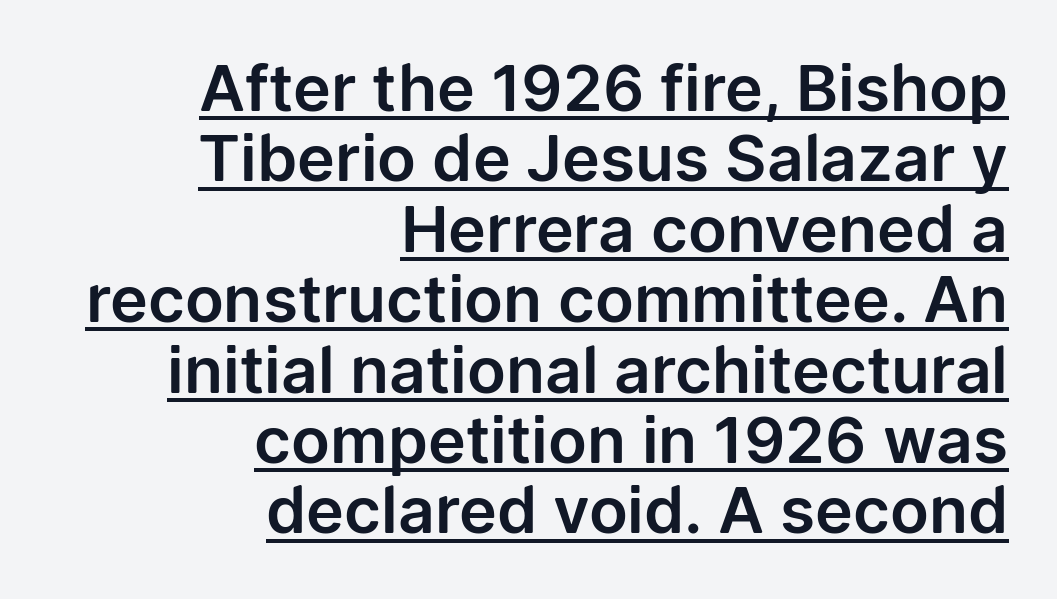
{"serif": "no", "italic": "no", "width": "normal", "stroke_contrast": "low", "x_height": "medium", "monospaced": "no", "underline": "yes", "align": "right", "line_spacing": "tight", "line_spacing_ratio": 1.1, "letter_spacing": "normal", "letter_spacing_em": 0.0, "glyph_px": 64}
